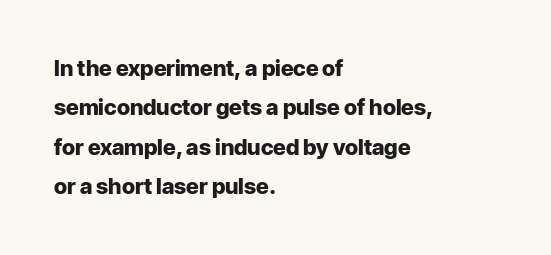
{"italic": "no", "bold": "yes", "underline": "no", "align": "left", "line_spacing_ratio": 1.79, "letter_spacing": "normal", "letter_spacing_em": 0.0, "glyph_px": 22}
